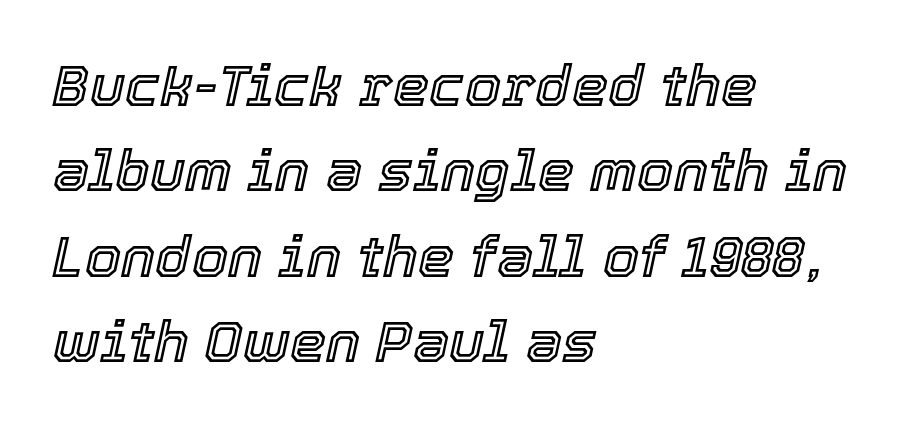
The image shows 58 px text type, italic (leaning right); set left-aligned, normal line spacing (1.47x), normal letter spacing, not underlined; a medium x-height.
